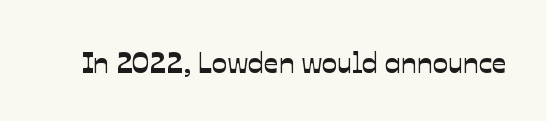
Q: Is the typeface a serif or a sans-serif typeface? A: Sans-serif.
Q: Is the text underlined? A: No.
Q: Is the spacing between letters normal or unusually wide? A: Normal.
Q: Width (condensed, normal, or wide)? A: Normal.
Q: Stroke contrast? A: Low.
Q: x-height? A: Medium.
Q: Monospaced? A: No.
